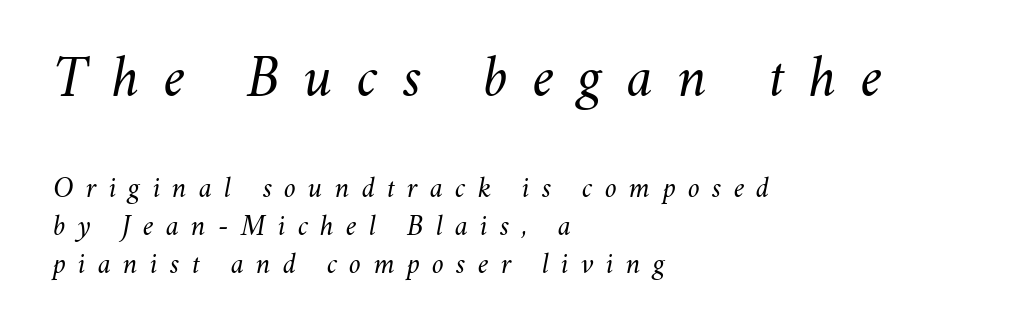
{"italic": "yes", "lean": "right", "slant_degrees": 11, "bold": "no", "weight": "regular", "width": "normal", "stroke_contrast": "medium", "x_height": "small", "monospaced": "no", "underline": "no", "align": "left", "line_spacing": "normal", "line_spacing_ratio": 1.31, "letter_spacing": "wide", "letter_spacing_em": 0.42, "larger_block": "first", "size_ratio": 2.0, "glyph_px": 58}
